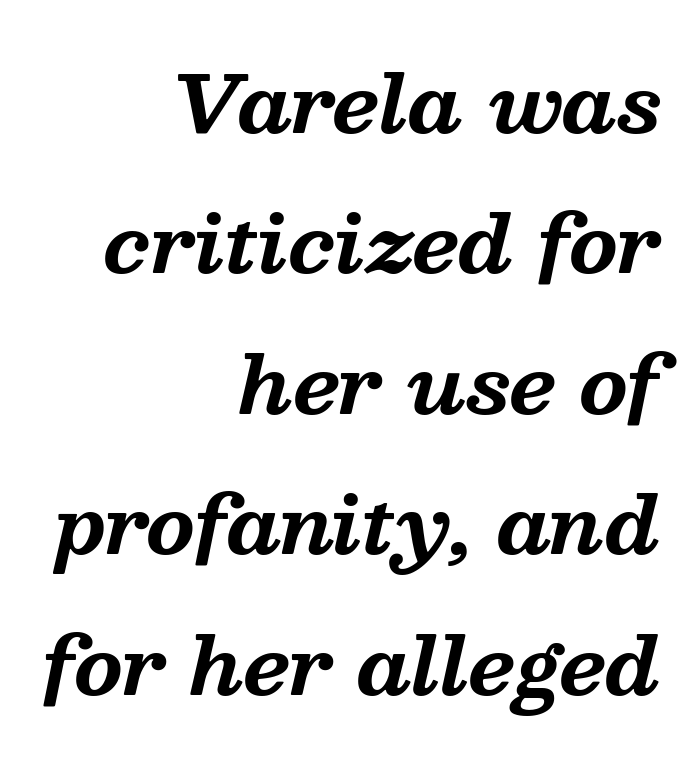
Q: Is the text bold? A: Yes.
Q: Is the text italic (slanted)? A: Yes, it leans right by about 13 degrees.
Q: Is the typeface a serif or a sans-serif typeface? A: Serif.
Q: Is the text underlined? A: No.
Q: How is the paragraph aligned? A: Right-aligned.
Q: Is the spacing between letters normal or unusually wide? A: Normal.
Q: Width (condensed, normal, or wide)? A: Normal.
Q: Stroke contrast? A: Medium.
Q: x-height? A: Medium.
Q: Monospaced? A: No.
